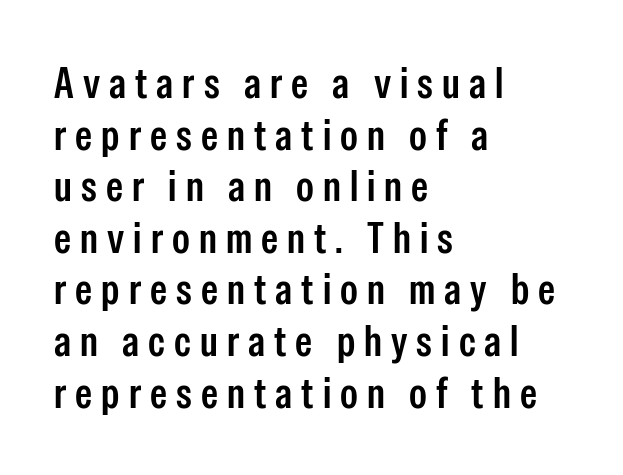
The image shows 43 px condensed sans-serif type, upright; set left-aligned, line spacing 1.2x, unusually wide letter spacing (+0.21 em), not underlined; low stroke contrast and a medium x-height.
